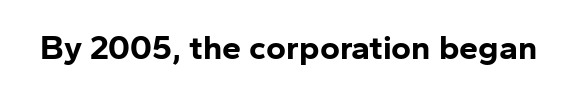
Q: Is the text bold? A: Yes.
Q: Is the text italic (slanted)? A: No, it is upright.
Q: Is the typeface a serif or a sans-serif typeface? A: Sans-serif.
Q: Is the text underlined? A: No.
Q: Is the spacing between letters normal or unusually wide? A: Normal.
Q: Width (condensed, normal, or wide)? A: Normal.
Q: Stroke contrast? A: Low.
Q: x-height? A: Medium.
Q: Monospaced? A: No.
